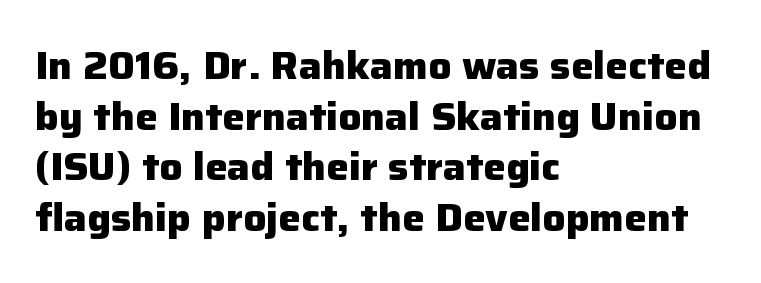
Does the weight exceed regular? Yes, all the way to bold. It's the straight-up-and-down kind of type. The baseline area is clear. Regular leading.
